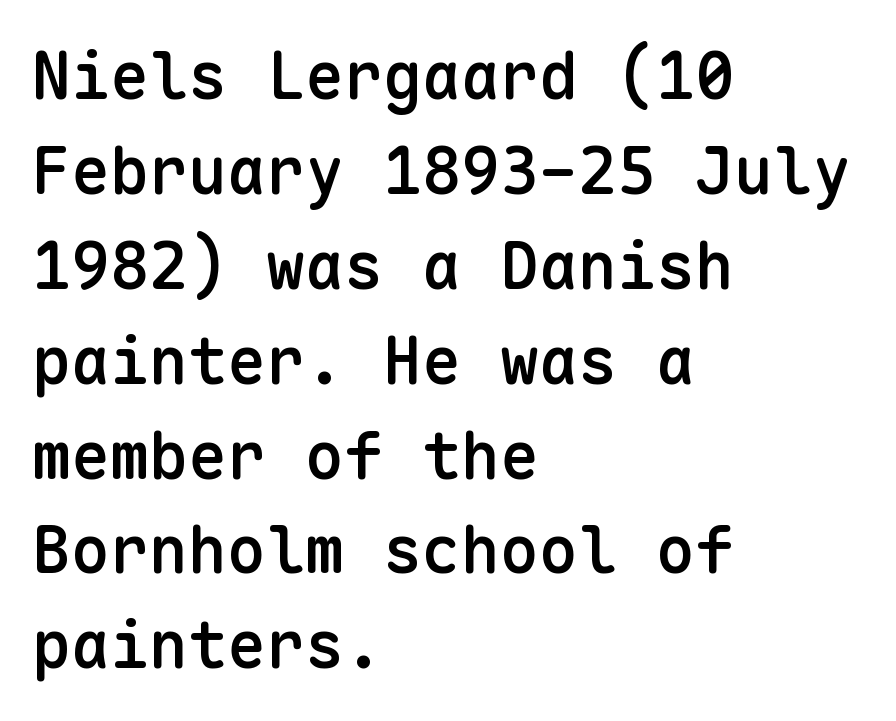
Visually the block forms a straight wall on the left and a jagged coastline on the right. The characters display no serif detailing; their extremities are plain. A somewhat darkened texture: the type is semibold rather than bold. The foot of each line stays bare and open. Whoever set this chose a conventional vertical rhythm.
